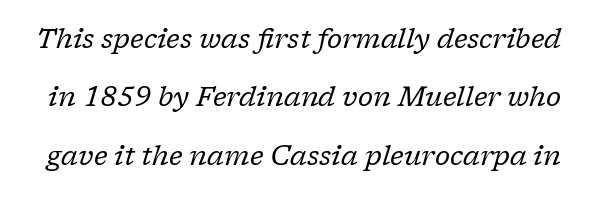
Q: Is the text bold? A: No.
Q: Is the text italic (slanted)? A: Yes, it leans right by about 17 degrees.
Q: Is the text underlined? A: No.
Q: Is the spacing between letters normal or unusually wide? A: Normal.
Q: Is the spacing between lines tight, normal or loose? A: Loose.
